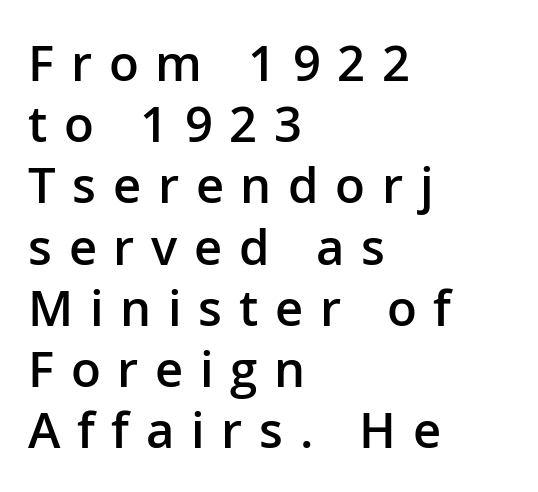
Each word looks stretched out because of the extra space between its letters. Vertical strokes here are truly vertical. The font is running at a semibold setting, under full bold. Regarding leading, the lines here are spaced in the standard way. A student would call this left alignment; a typographer would say flush left, rag right.
